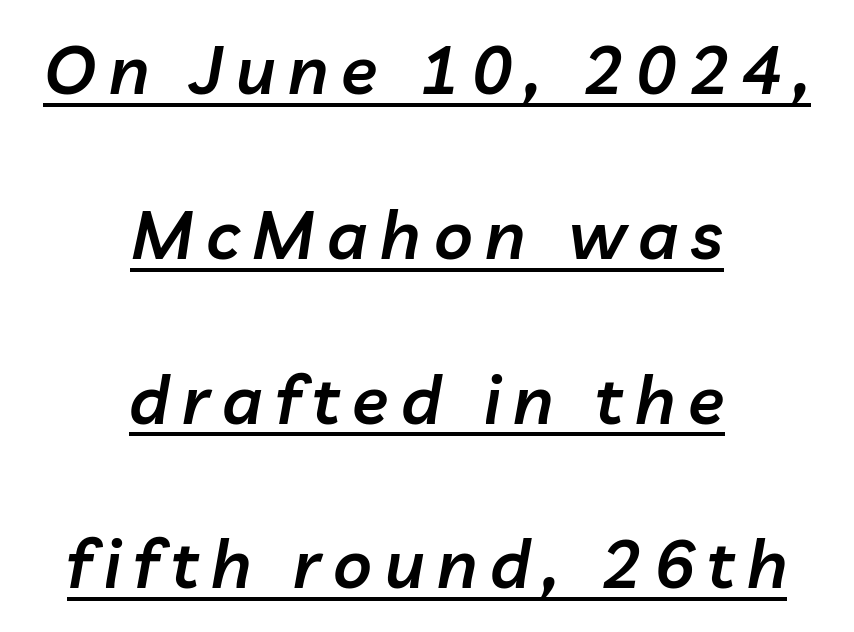
The image shows 67 px semibold type, italic (leaning right); set centered, loose line spacing (2.46x), underlined; low stroke contrast and a medium x-height.
